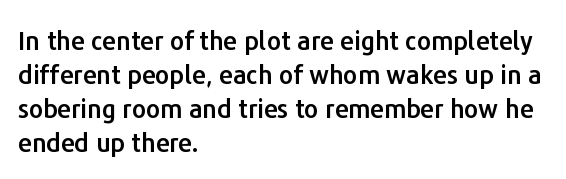
These lines were composed using upright roman letters. Line beginnings align vertically; line endings do not. Quick note: underline off. Nobody touched the tracking dial on this one. Leading matches the norm, producing a regular column.
